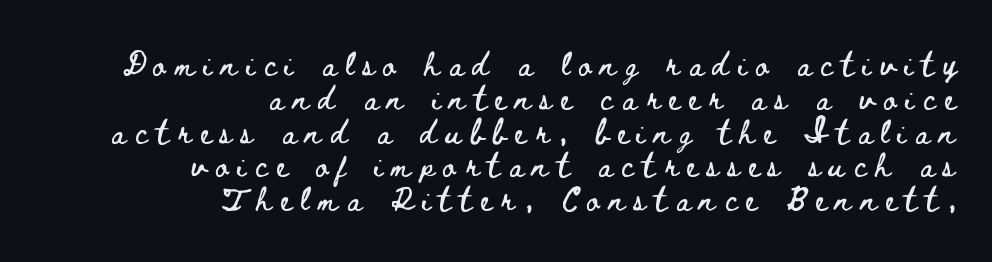
Decoration check: the copy has no underline. The paragraph has a hard right edge and a soft left edge. Leading: standard. In terms of letterspacing, this is a distinctly airy, spread setting.
